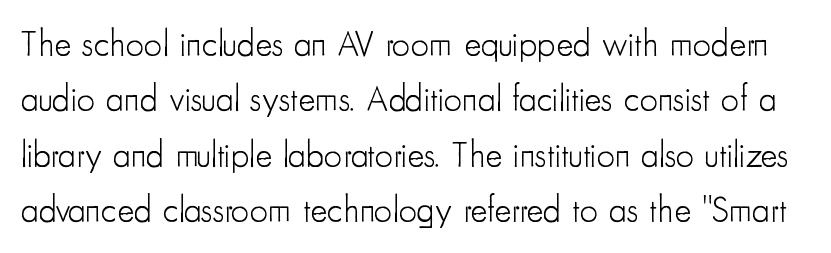
Q: Is the text bold? A: No.
Q: Is the text italic (slanted)? A: No, it is upright.
Q: Is the typeface a serif or a sans-serif typeface? A: Sans-serif.
Q: Is the text underlined? A: No.
Q: Is the spacing between letters normal or unusually wide? A: Normal.
Q: Is the spacing between lines tight, normal or loose? A: Normal.
Q: Width (condensed, normal, or wide)? A: Condensed.
Q: Stroke contrast? A: Low.
Q: x-height? A: Small.
Q: Monospaced? A: No.
